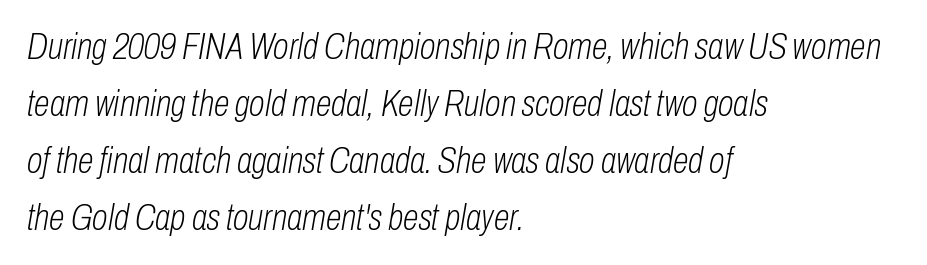
The image shows 36 px light, condensed type, italic (leaning right); set left-aligned, normal line spacing (1.58x), normal letter spacing, not underlined; low stroke contrast and a medium x-height.
